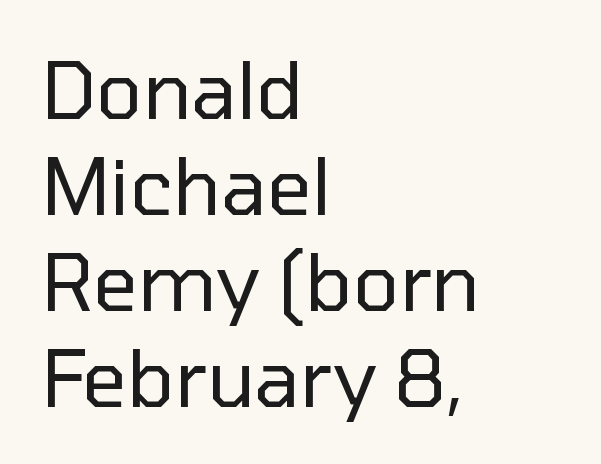
The passage shown is typed in a proportional face where columns would drift. Note: no serifs on the glyphs. Heft: none added — not bold. Each row of text sits above clean, open space.
